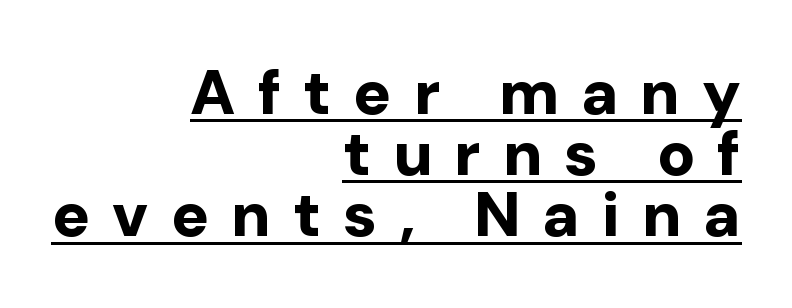
{"serif": "no", "italic": "no", "bold": "yes", "weight": "bold", "width": "normal", "stroke_contrast": "low", "x_height": "medium", "monospaced": "no", "underline": "yes", "align": "right", "line_spacing": "tight", "line_spacing_ratio": 0.97, "letter_spacing": "wide", "letter_spacing_em": 0.35, "glyph_px": 63}
